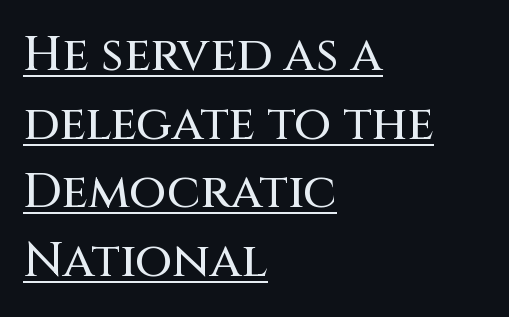
Q: Is the text italic (slanted)? A: No, it is upright.
Q: Is the typeface a serif or a sans-serif typeface? A: Sans-serif.
Q: Is the text underlined? A: Yes.
Q: How is the paragraph aligned? A: Left-aligned.
Q: Is the spacing between letters normal or unusually wide? A: Normal.
Q: Is the spacing between lines tight, normal or loose? A: Normal.
Q: Width (condensed, normal, or wide)? A: Normal.
Q: Stroke contrast? A: Medium.
Q: x-height? A: Large.
Q: Monospaced? A: No.
